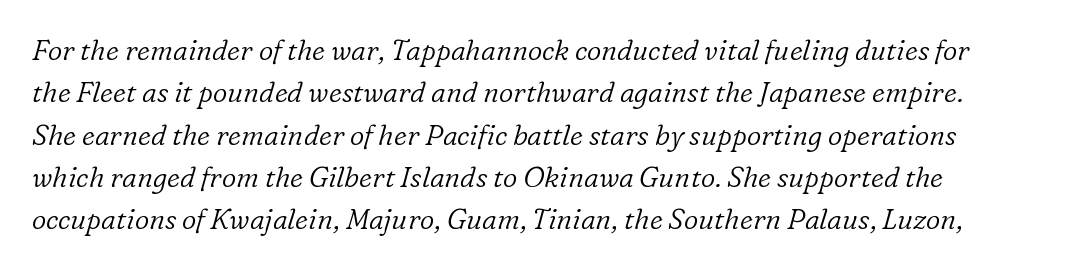
The image shows 28 px light serif type, italic (leaning right); set normal line spacing (1.51x), normal letter spacing, not underlined; low stroke contrast and a medium x-height.
